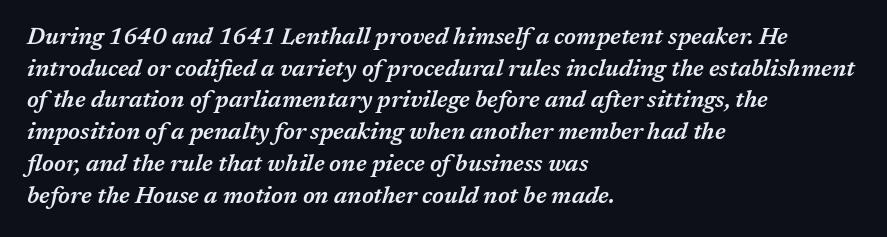
{"italic": "yes", "lean": "right", "slant_degrees": 17, "bold": "semi", "underline": "no", "align": "left", "line_spacing": "normal", "line_spacing_ratio": 1.38, "letter_spacing": "normal", "letter_spacing_em": 0.0, "glyph_px": 23}
